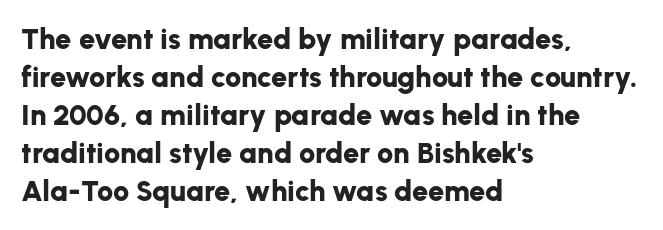
The image shows 29 px bold sans-serif type, upright; set left-aligned, normal line spacing (1.31x), normal letter spacing, not underlined; low stroke contrast and a medium x-height.
